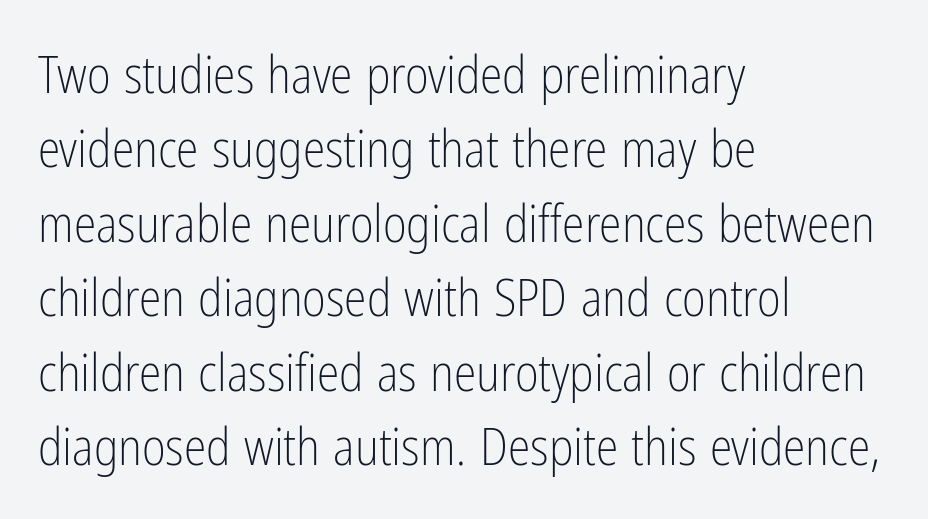
Quick note: not italic, upright. The text was rendered using a sans face with plain stroke endings. Note the varied advance widths — an 'i' is clearly narrower than an 'm'. Regarding leading, the lines here are spaced in the standard way. The compositor pushed each line to the left boundary.
